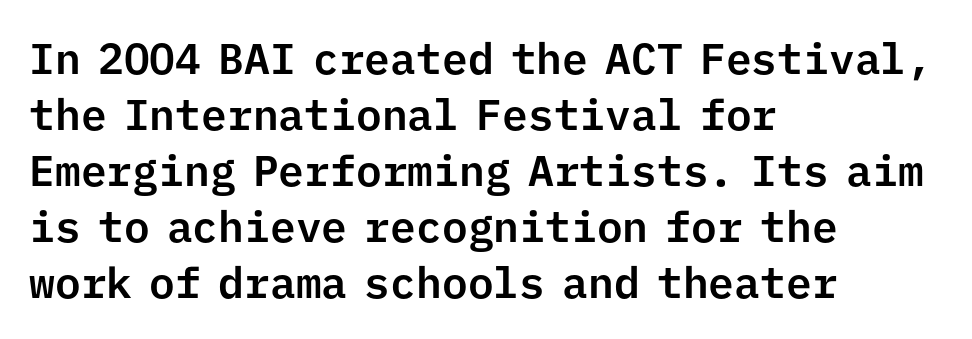
{"serif": "no", "italic": "no", "width": "normal", "stroke_contrast": "low", "x_height": "medium", "monospaced": "yes", "underline": "no", "align": "left", "line_spacing": "normal", "line_spacing_ratio": 1.3, "letter_spacing": "normal", "letter_spacing_em": 0.0, "glyph_px": 43}
